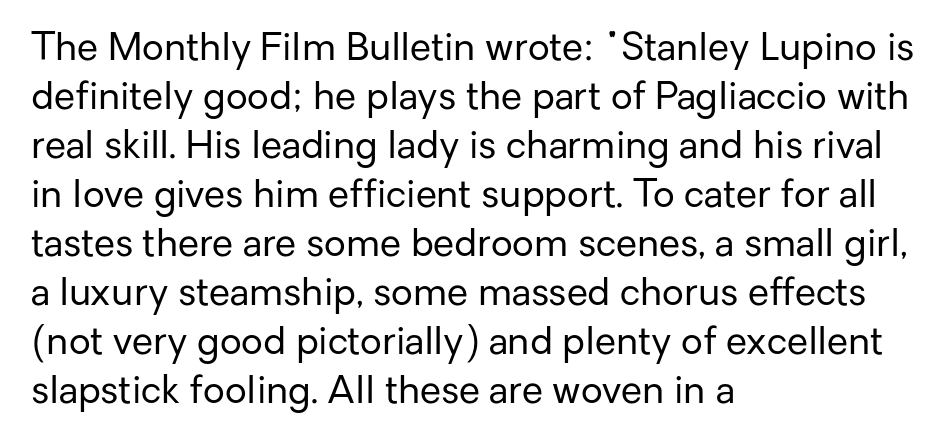
Q: Is the text bold? A: No.
Q: Is the text italic (slanted)? A: No, it is upright.
Q: Is the typeface a serif or a sans-serif typeface? A: Sans-serif.
Q: Is the text underlined? A: No.
Q: How is the paragraph aligned? A: Left-aligned.
Q: Is the spacing between letters normal or unusually wide? A: Normal.
Q: Is the spacing between lines tight, normal or loose? A: Normal.
Q: Width (condensed, normal, or wide)? A: Normal.
Q: Stroke contrast? A: Low.
Q: x-height? A: Medium.
Q: Monospaced? A: No.
